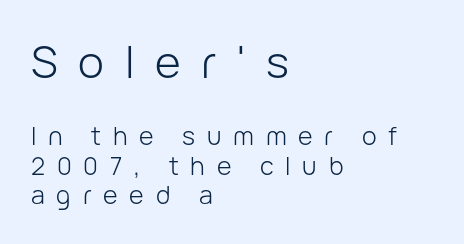
{"serif": "no", "italic": "no", "bold": "no", "weight": "light", "width": "normal", "stroke_contrast": "low", "x_height": "medium", "monospaced": "no", "underline": "no", "align": "left", "line_spacing_ratio": 1.18, "letter_spacing": "wide", "letter_spacing_em": 0.47, "larger_block": "first", "size_ratio": 1.76, "glyph_px": 44}
